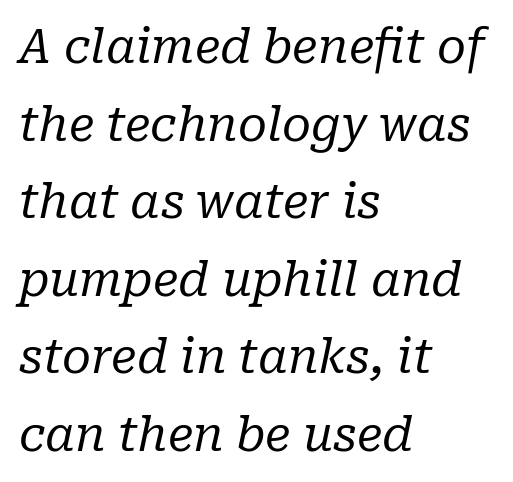
Q: Is the text bold? A: No.
Q: Is the text italic (slanted)? A: Yes, it leans right by about 10 degrees.
Q: Is the typeface a serif or a sans-serif typeface? A: Serif.
Q: Is the text underlined? A: No.
Q: How is the paragraph aligned? A: Left-aligned.
Q: Is the spacing between letters normal or unusually wide? A: Normal.
Q: Is the spacing between lines tight, normal or loose? A: Normal.
Q: Width (condensed, normal, or wide)? A: Normal.
Q: Stroke contrast? A: Low.
Q: x-height? A: Medium.
Q: Monospaced? A: No.
